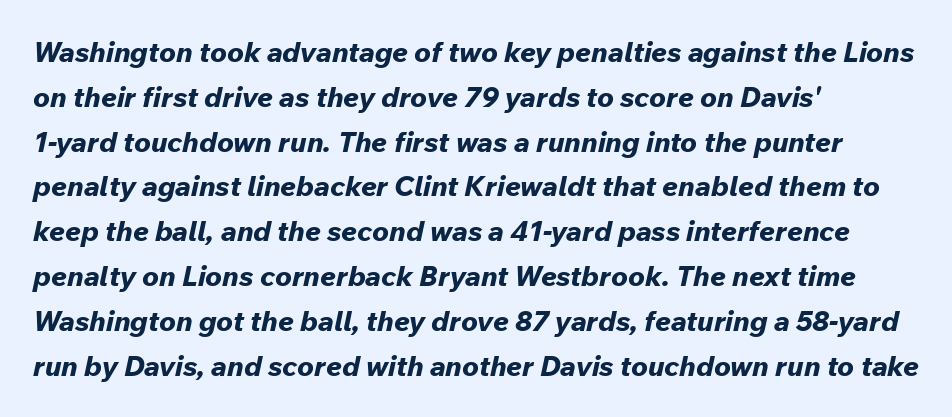
Q: Is the text bold? A: Yes.
Q: Is the text italic (slanted)? A: Yes, it leans right by about 12 degrees.
Q: Is the text underlined? A: No.
Q: How is the paragraph aligned? A: Left-aligned.
Q: Is the spacing between letters normal or unusually wide? A: Normal.
Q: Is the spacing between lines tight, normal or loose? A: Normal.
Q: Width (condensed, normal, or wide)? A: Normal.
Q: Stroke contrast? A: Low.
Q: x-height? A: Medium.
Q: Monospaced? A: No.
